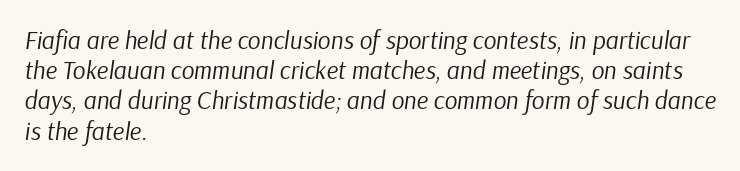
The lines are quadded left. Observe the lean: these are italic letterforms. Nobody touched the tracking dial on this one. Stems here are at most as thick as an everyday book face.
